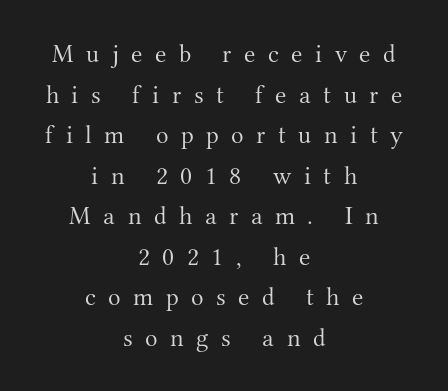
The designer left line spacing at the default. Unbolded letterforms with no extra heft. Do the letters lean? They stand straight. Tracking value appears strongly positive — letters spread wide.
